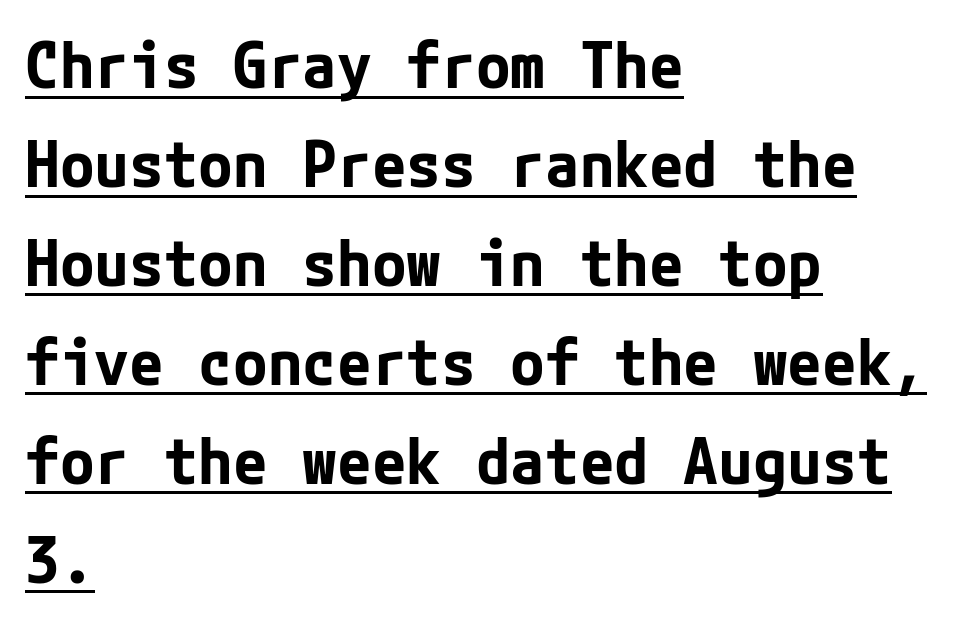
{"serif": "no", "italic": "no", "bold": "yes", "weight": "bold", "width": "normal", "stroke_contrast": "low", "x_height": "medium", "underline": "yes", "align": "left", "line_spacing": "normal", "line_spacing_ratio": 1.57, "letter_spacing": "normal", "letter_spacing_em": 0.0, "glyph_px": 63}
